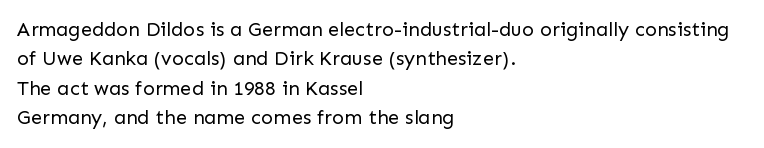
The image shows 20 px text type, upright; set left-aligned, normal line spacing (1.47x), normal letter spacing, not underlined.
